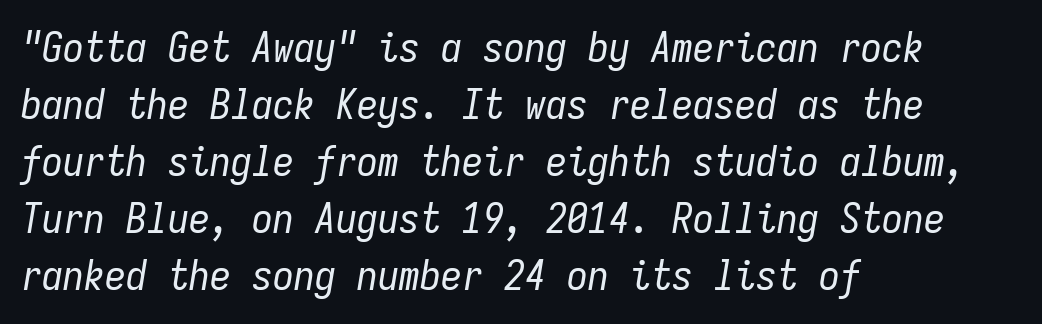
The image shows 42 px regular-weight, condensed type, italic (leaning right), monospaced; set left-aligned, normal line spacing (1.36x), normal letter spacing, not underlined; low stroke contrast and a medium x-height.
